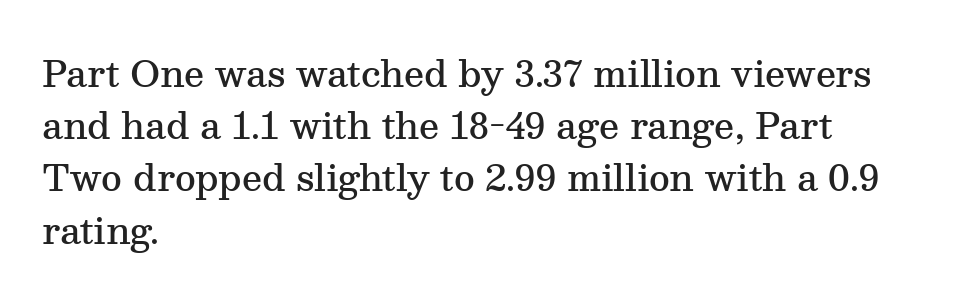
This rendering employs a face with finishing strokes, i.e., a serif. The letters stand upright; this is a roman face. Line beginnings align vertically; line endings do not. Note the varied advance widths — an 'i' is clearly narrower than an 'm'. The characters look somewhat weighty, a semibold short of true bold.
